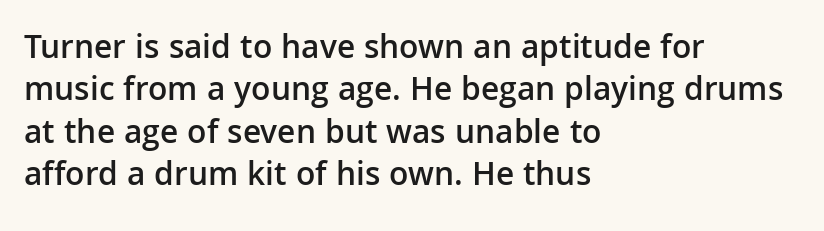
Q: Is the text bold? A: Semi-bold.
Q: Is the text italic (slanted)? A: No, it is upright.
Q: Is the typeface a serif or a sans-serif typeface? A: Sans-serif.
Q: Is the text underlined? A: No.
Q: How is the paragraph aligned? A: Left-aligned.
Q: Is the spacing between letters normal or unusually wide? A: Normal.
Q: Is the spacing between lines tight, normal or loose? A: Normal.
Q: Width (condensed, normal, or wide)? A: Normal.
Q: Stroke contrast? A: Low.
Q: x-height? A: Medium.
Q: Monospaced? A: No.
